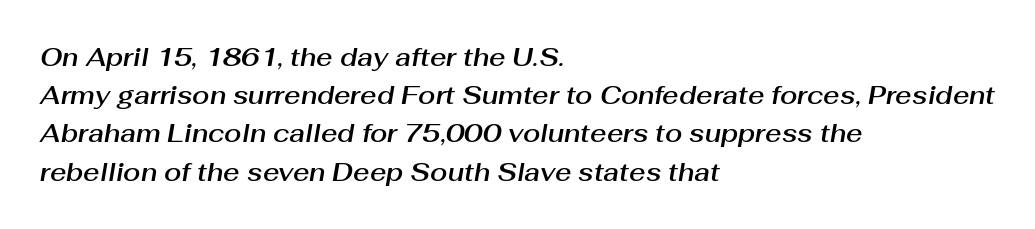
{"italic": "yes", "lean": "right", "slant_degrees": 10, "underline": "no", "align": "left", "line_spacing": "normal", "line_spacing_ratio": 1.53, "letter_spacing": "normal", "letter_spacing_em": 0.0, "glyph_px": 25}
